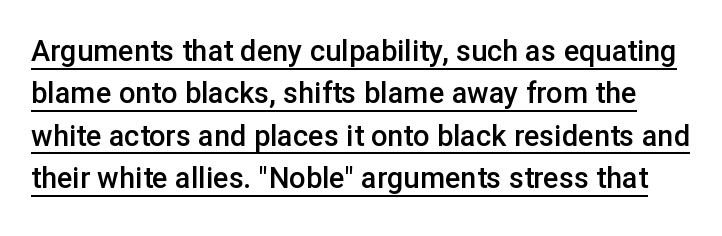
The image shows 29 px semibold sans-serif type, upright; set normal line spacing (1.46x), normal letter spacing, underlined; low stroke contrast and a medium x-height.
